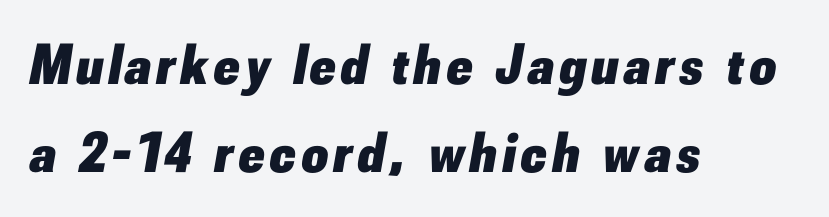
Q: Is the text bold? A: Yes.
Q: Is the text italic (slanted)? A: Yes, it leans right by about 10 degrees.
Q: Is the text underlined? A: No.
Q: How is the paragraph aligned? A: Left-aligned.
Q: Is the spacing between lines tight, normal or loose? A: Normal.
Q: Width (condensed, normal, or wide)? A: Normal.
Q: Stroke contrast? A: Low.
Q: x-height? A: Small.
Q: Monospaced? A: No.
